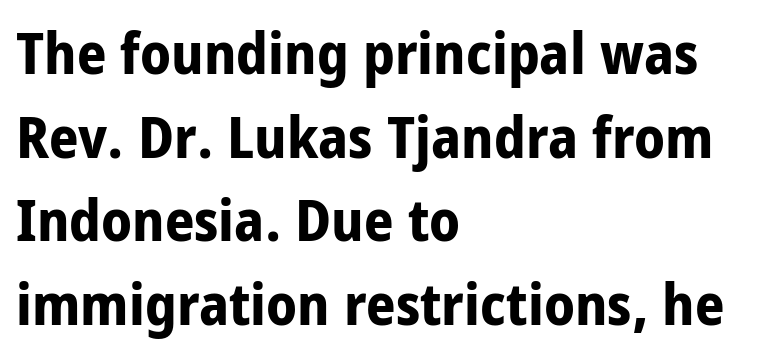
Q: Is the text bold? A: Yes.
Q: Is the text italic (slanted)? A: No, it is upright.
Q: Is the typeface a serif or a sans-serif typeface? A: Sans-serif.
Q: Is the text underlined? A: No.
Q: How is the paragraph aligned? A: Left-aligned.
Q: Is the spacing between letters normal or unusually wide? A: Normal.
Q: Is the spacing between lines tight, normal or loose? A: Normal.
Q: Width (condensed, normal, or wide)? A: Condensed.
Q: Stroke contrast? A: Low.
Q: x-height? A: Large.
Q: Monospaced? A: No.
